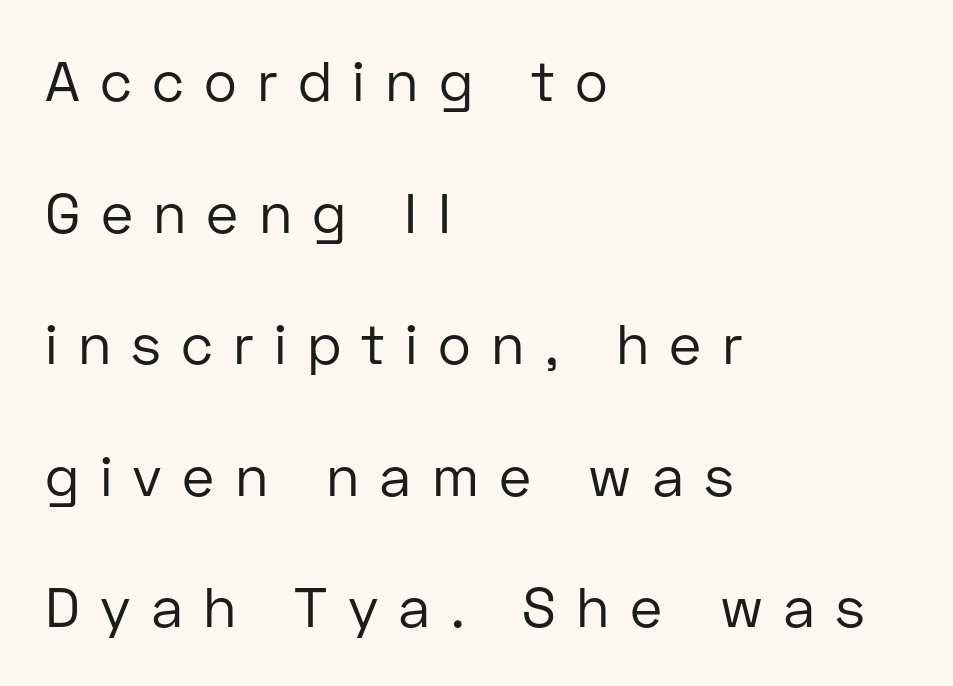
Q: Is the text bold? A: No.
Q: Is the text italic (slanted)? A: No, it is upright.
Q: Is the typeface a serif or a sans-serif typeface? A: Sans-serif.
Q: Is the text underlined? A: No.
Q: How is the paragraph aligned? A: Left-aligned.
Q: Is the spacing between letters normal or unusually wide? A: Unusually wide.
Q: Is the spacing between lines tight, normal or loose? A: Loose.
Q: Width (condensed, normal, or wide)? A: Normal.
Q: Stroke contrast? A: Low.
Q: x-height? A: Medium.
Q: Monospaced? A: No.
